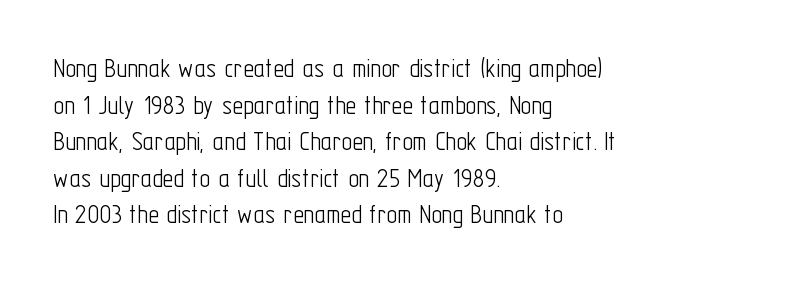
{"serif": "no", "italic": "no", "bold": "no", "weight": "light", "width": "condensed", "stroke_contrast": "low", "x_height": "medium", "monospaced": "no", "underline": "no", "align": "left", "line_spacing": "normal", "line_spacing_ratio": 1.26, "letter_spacing": "normal", "letter_spacing_em": 0.0, "glyph_px": 29}
